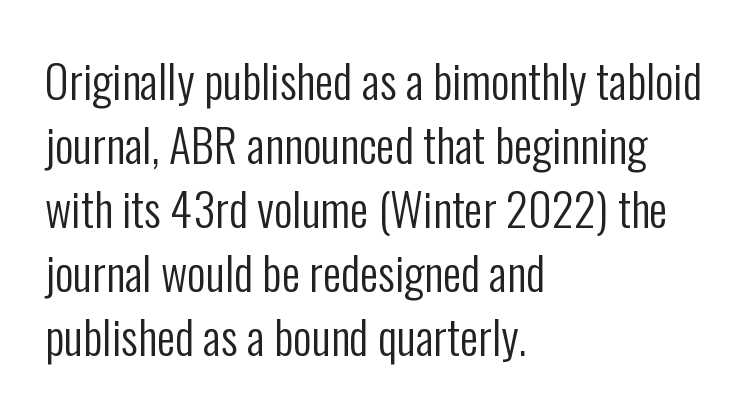
Q: Is the text bold? A: No.
Q: Is the text italic (slanted)? A: No, it is upright.
Q: Is the typeface a serif or a sans-serif typeface? A: Sans-serif.
Q: Is the text underlined? A: No.
Q: How is the paragraph aligned? A: Left-aligned.
Q: Is the spacing between letters normal or unusually wide? A: Normal.
Q: Is the spacing between lines tight, normal or loose? A: Normal.
Q: Width (condensed, normal, or wide)? A: Condensed.
Q: Stroke contrast? A: Low.
Q: x-height? A: Medium.
Q: Monospaced? A: No.
